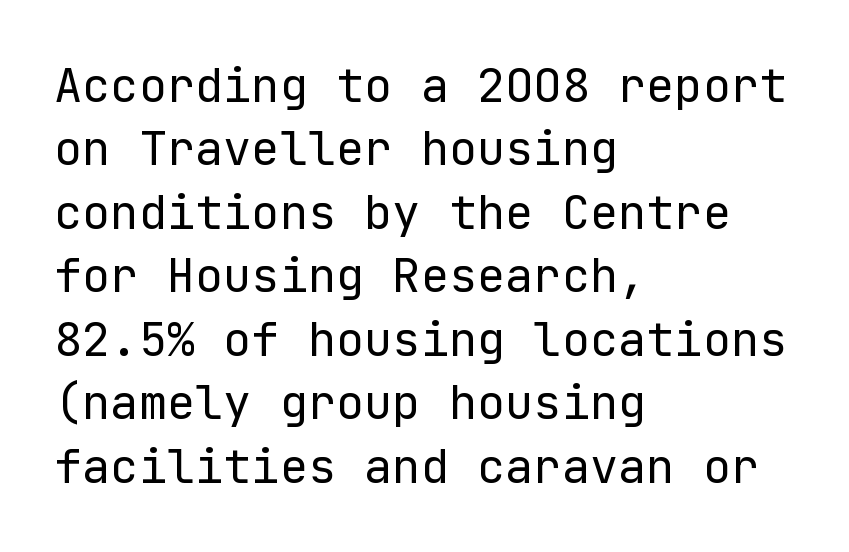
Q: Is the text bold? A: No.
Q: Is the text italic (slanted)? A: No, it is upright.
Q: Is the typeface a serif or a sans-serif typeface? A: Sans-serif.
Q: Is the text underlined? A: No.
Q: How is the paragraph aligned? A: Left-aligned.
Q: Is the spacing between letters normal or unusually wide? A: Normal.
Q: Is the spacing between lines tight, normal or loose? A: Normal.
Q: Width (condensed, normal, or wide)? A: Normal.
Q: Stroke contrast? A: Low.
Q: x-height? A: Medium.
